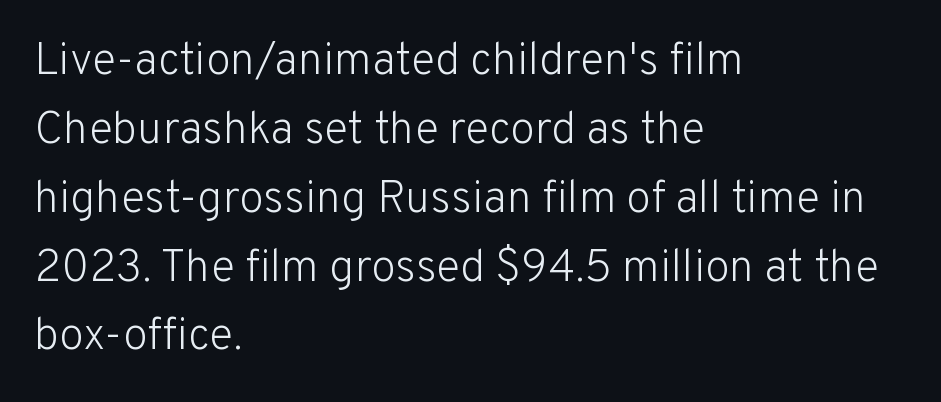
{"serif": "no", "italic": "no", "bold": "no", "weight": "light", "width": "normal", "stroke_contrast": "low", "x_height": "medium", "monospaced": "no", "underline": "no", "align": "left", "line_spacing": "normal", "line_spacing_ratio": 1.53, "letter_spacing": "normal", "letter_spacing_em": 0.0, "glyph_px": 45}
